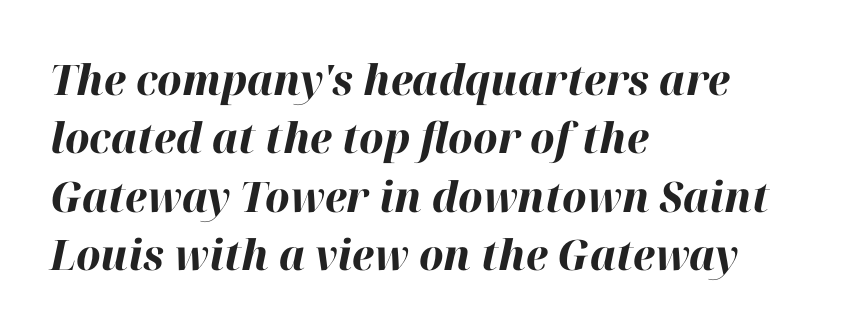
Q: Is the text bold? A: Yes.
Q: Is the text italic (slanted)? A: Yes, it leans right by about 12 degrees.
Q: Is the text underlined? A: No.
Q: How is the paragraph aligned? A: Left-aligned.
Q: Is the spacing between letters normal or unusually wide? A: Normal.
Q: Is the spacing between lines tight, normal or loose? A: Normal.
Q: Width (condensed, normal, or wide)? A: Normal.
Q: Stroke contrast? A: High.
Q: x-height? A: Medium.
Q: Monospaced? A: No.
